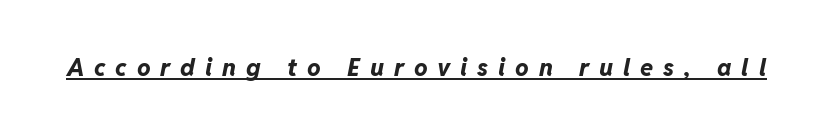
The image shows 24 px bold type, italic (leaning right); set unusually wide letter spacing (+0.41 em), underlined.
